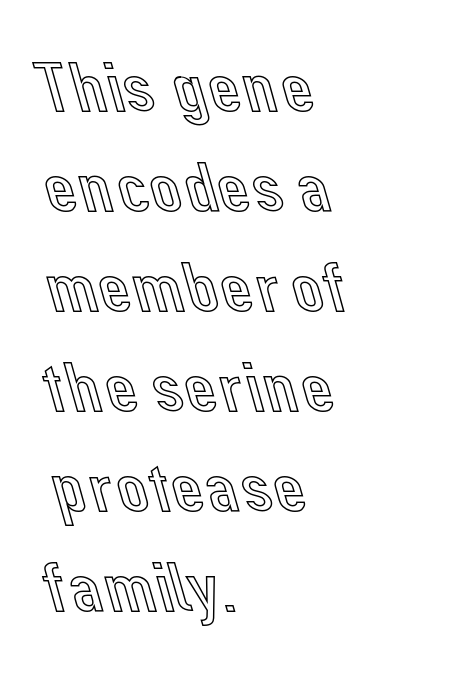
{"width": "normal", "x_height": "medium", "monospaced": "no", "underline": "no", "align": "left", "line_spacing": "normal", "line_spacing_ratio": 1.39, "letter_spacing": "normal", "letter_spacing_em": 0.0, "glyph_px": 72}
